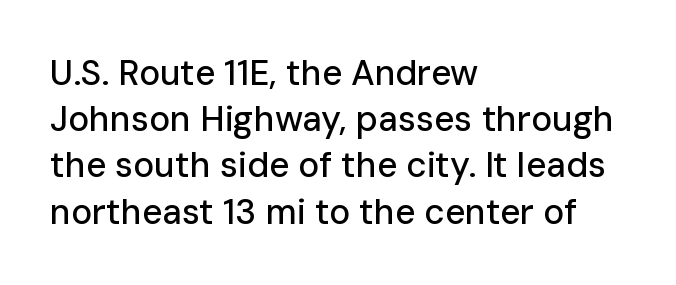
The image shows 35 px sans-serif type, upright; set left-aligned, normal line spacing (1.32x), normal letter spacing, not underlined; low stroke contrast and a medium x-height.
